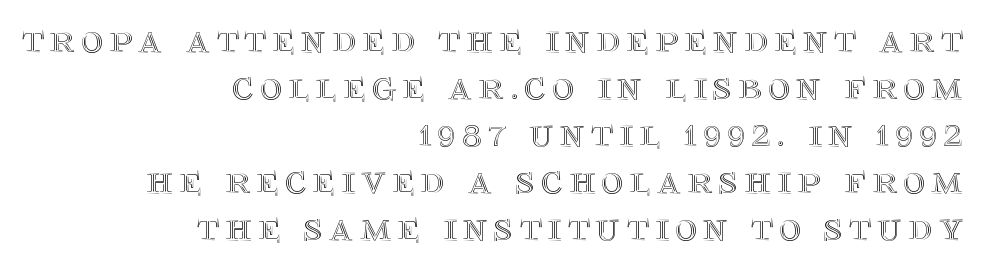
Q: Is the text italic (slanted)? A: No, it is upright.
Q: Is the text underlined? A: No.
Q: How is the paragraph aligned? A: Right-aligned.
Q: Is the spacing between lines tight, normal or loose? A: Tight.
Q: Width (condensed, normal, or wide)? A: Normal.
Q: x-height? A: Large.
Q: Monospaced? A: No.
